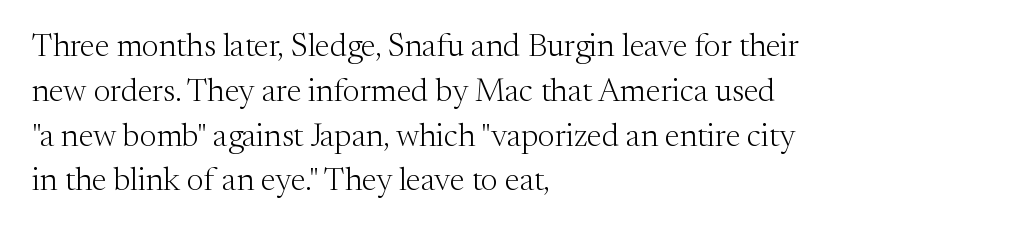
The image shows 32 px light serif type, upright; set left-aligned, normal line spacing (1.4x), normal letter spacing, not underlined; medium stroke contrast and a medium x-height.
